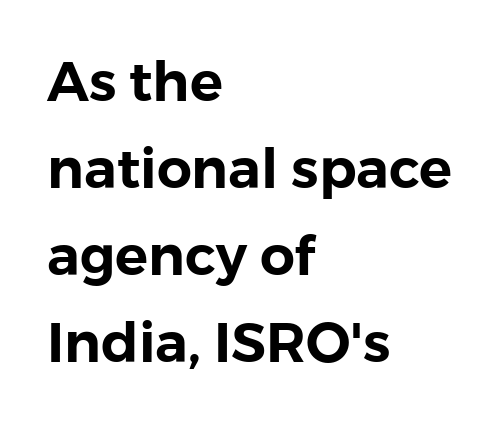
Q: Is the text italic (slanted)? A: No, it is upright.
Q: Is the typeface a serif or a sans-serif typeface? A: Sans-serif.
Q: Is the text underlined? A: No.
Q: How is the paragraph aligned? A: Left-aligned.
Q: Is the spacing between letters normal or unusually wide? A: Normal.
Q: Is the spacing between lines tight, normal or loose? A: Normal.
Q: Width (condensed, normal, or wide)? A: Normal.
Q: x-height? A: Medium.
Q: Monospaced? A: No.
